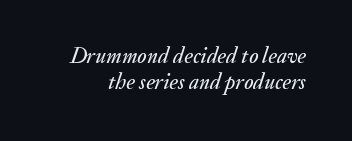
Looking at the ascenders, they clearly lean. The rendering keeps characters at their native spacing. The passage shown is not underscored anywhere.
